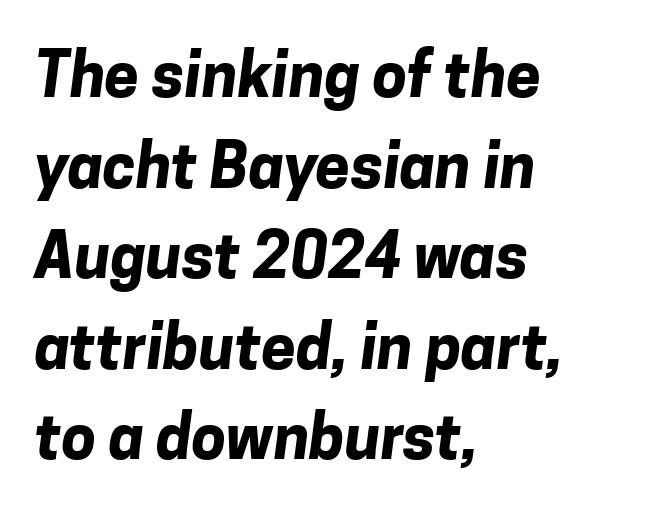
The image shows 62 px bold sans-serif type; set left-aligned, normal line spacing (1.46x), normal letter spacing, not underlined; low stroke contrast and a medium x-height.
